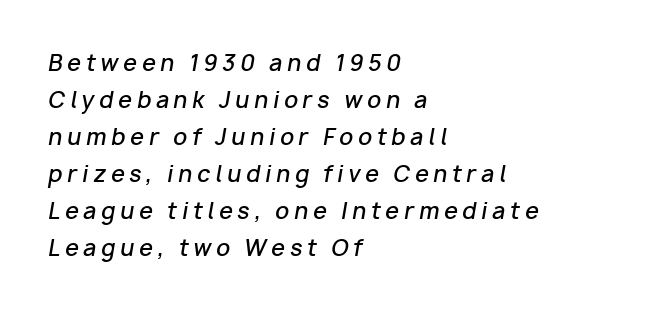
Q: Is the text bold? A: Semi-bold.
Q: Is the text italic (slanted)? A: Yes, it leans right by about 10 degrees.
Q: Is the text underlined? A: No.
Q: How is the paragraph aligned? A: Left-aligned.
Q: Is the spacing between letters normal or unusually wide? A: Unusually wide.
Q: Is the spacing between lines tight, normal or loose? A: Normal.
